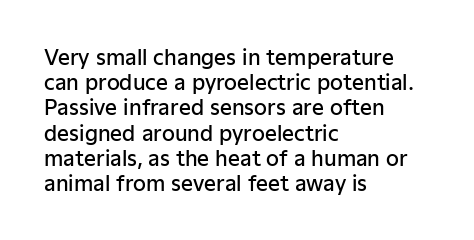
Q: Is the text bold? A: Semi-bold.
Q: Is the text italic (slanted)? A: No, it is upright.
Q: Is the text underlined? A: No.
Q: How is the paragraph aligned? A: Left-aligned.
Q: Is the spacing between letters normal or unusually wide? A: Normal.
